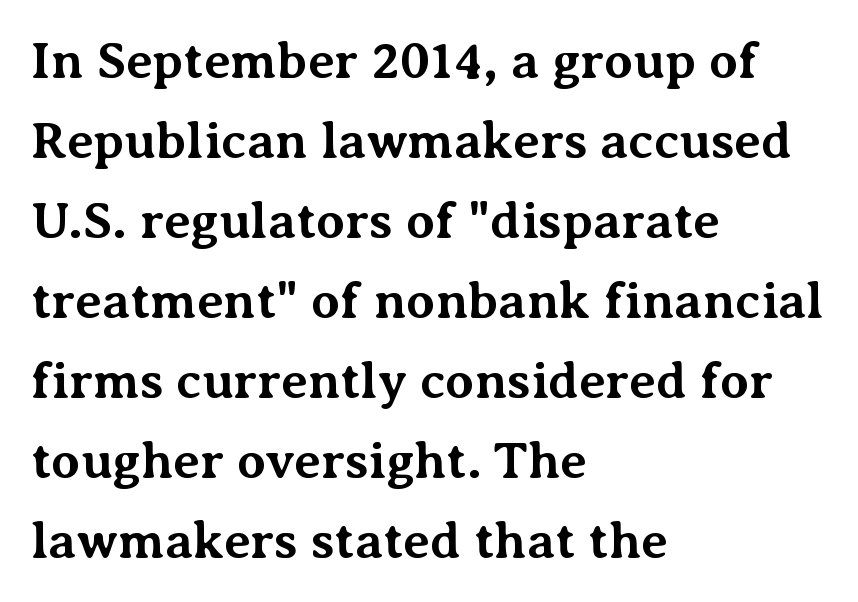
The image shows 52 px bold serif type, upright; set left-aligned, normal line spacing (1.54x), normal letter spacing, not underlined; medium stroke contrast and a medium x-height.
